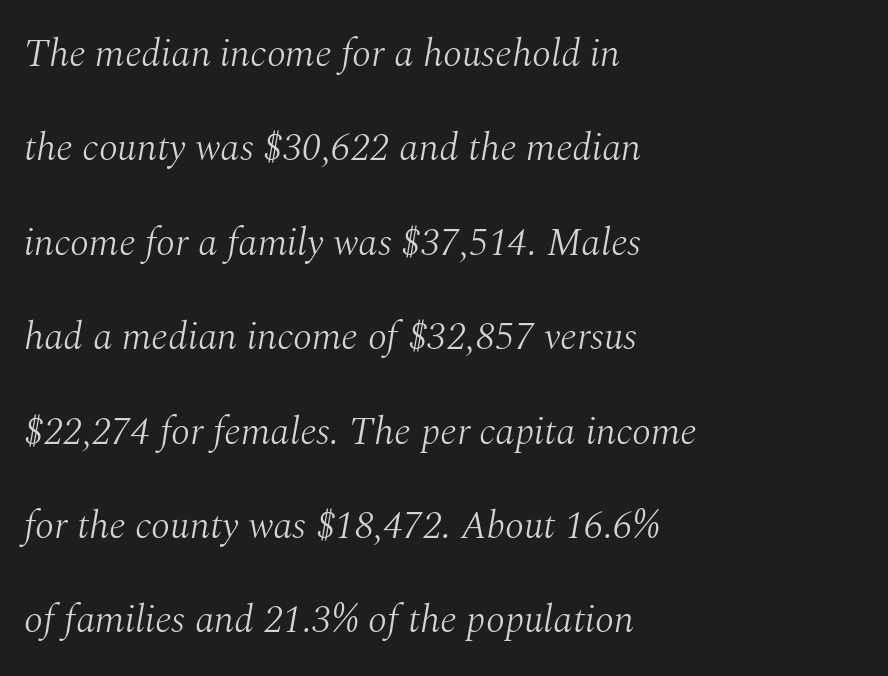
{"serif": "yes", "italic": "yes", "lean": "right", "slant_degrees": 10, "bold": "no", "weight": "light", "width": "normal", "stroke_contrast": "medium", "x_height": "medium", "monospaced": "no", "underline": "no", "align": "left", "line_spacing": "loose", "line_spacing_ratio": 2.42, "letter_spacing": "normal", "letter_spacing_em": 0.0, "glyph_px": 39}
